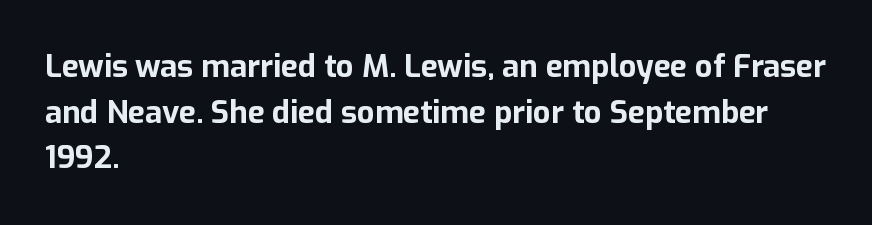
The font family rendered here belongs to the sans-serif group. The tracking reads as untouched default to a designer's eye. The specimen reads as upright at a glance. A normal amount of white space separates one row of letters from the next. The baseline area is clear. The lines are quadded left.
